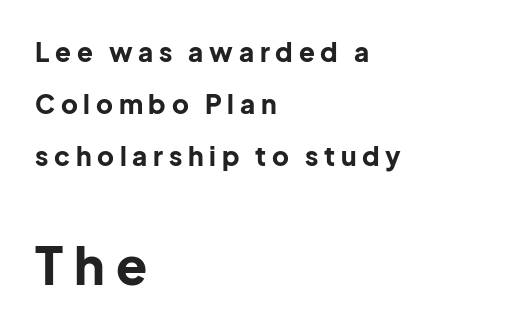
Q: Is the text bold? A: Yes.
Q: Is the text italic (slanted)? A: No, it is upright.
Q: Is the typeface a serif or a sans-serif typeface? A: Sans-serif.
Q: Is the text underlined? A: No.
Q: How is the paragraph aligned? A: Left-aligned.
Q: Is the spacing between letters normal or unusually wide? A: Unusually wide.
Q: Is the spacing between lines tight, normal or loose? A: Loose.
Q: Which block of text is set in a larger size, the first (top) or the second (bottom)? A: The second (bottom) one.
Q: Width (condensed, normal, or wide)? A: Normal.
Q: Stroke contrast? A: Low.
Q: x-height? A: Medium.
Q: Monospaced? A: No.
